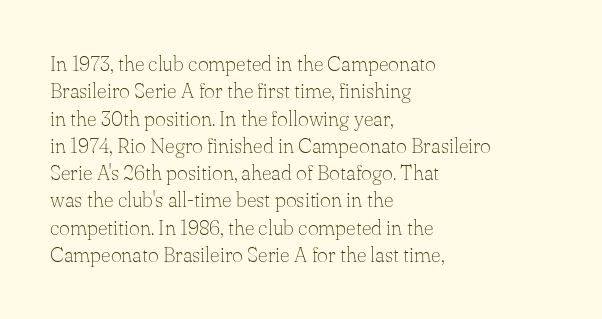
Q: Is the text bold? A: No.
Q: Is the text italic (slanted)? A: No, it is upright.
Q: Is the text underlined? A: No.
Q: How is the paragraph aligned? A: Left-aligned.
Q: Is the spacing between letters normal or unusually wide? A: Normal.
Q: Is the spacing between lines tight, normal or loose? A: Normal.
